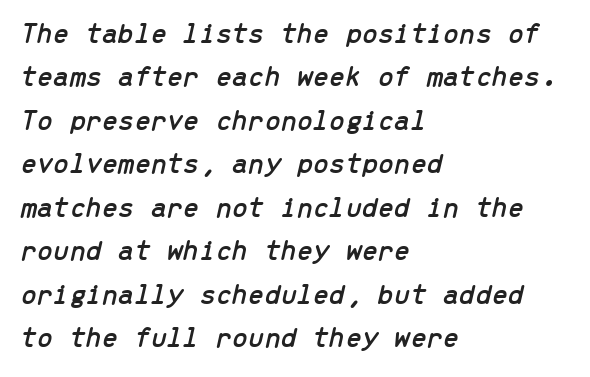
The image shows 29 px text type, italic (leaning right), monospaced; set left-aligned, normal line spacing (1.5x), normal letter spacing, not underlined; low stroke contrast and a medium x-height.
